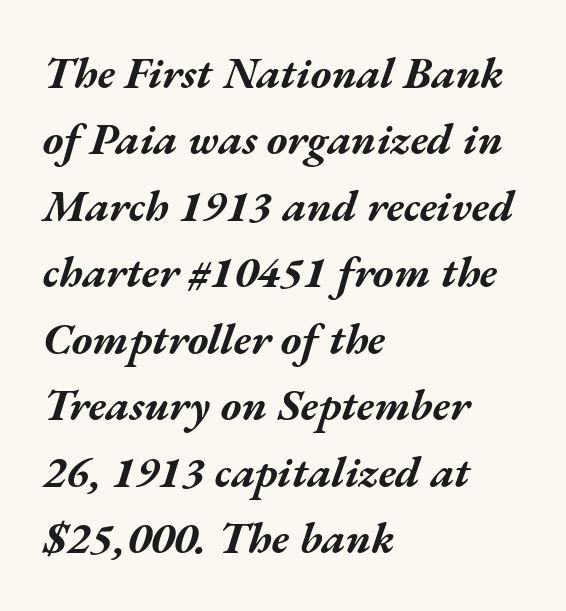
Q: Is the text bold? A: Yes.
Q: Is the text italic (slanted)? A: Yes, it leans right by about 17 degrees.
Q: Is the text underlined? A: No.
Q: How is the paragraph aligned? A: Left-aligned.
Q: Is the spacing between letters normal or unusually wide? A: Normal.
Q: Is the spacing between lines tight, normal or loose? A: Normal.
Q: Width (condensed, normal, or wide)? A: Wide.
Q: Stroke contrast? A: Medium.
Q: x-height? A: Medium.
Q: Monospaced? A: No.
